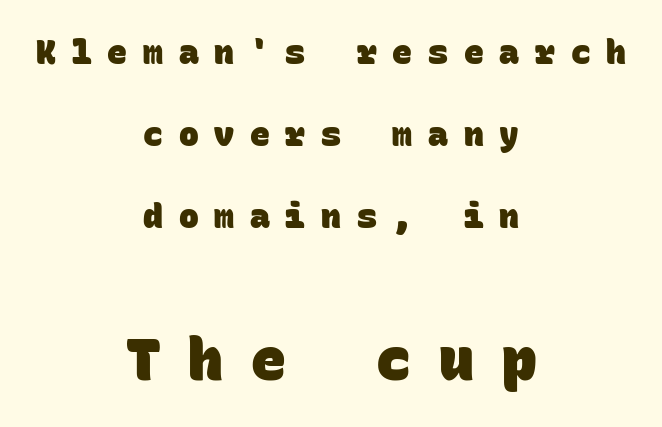
A typesetter would call this leading open, well beyond the default. Compared with an ordinary text face, these strokes are far heavier — a full bold. The rendering uses typewriter-style spacing with identical character cells. Centered paragraph, ragged on both sides. Is the letter spacing exaggerated? Yes — the characters are pushed far apart.
